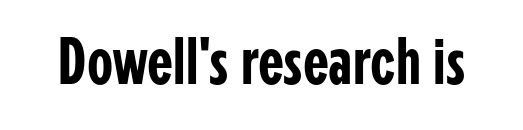
In terms of letterspacing, this is plain default setting. A typesetter would label this face a sans. These lines are rendered in a variable-pitch font. Rule under the text: the space is simply empty.
